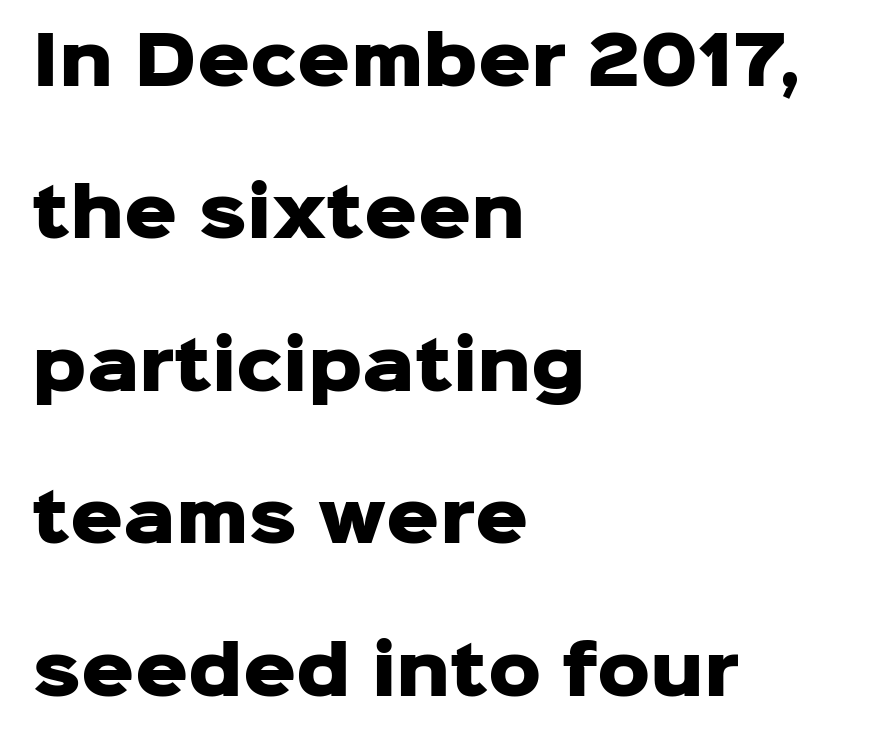
Typographic density is high because the face is bold. Tracking value appears to be zero — textbook default spacing. The baseline area is clear. What kind of face is this? One without serifs — a sans.
